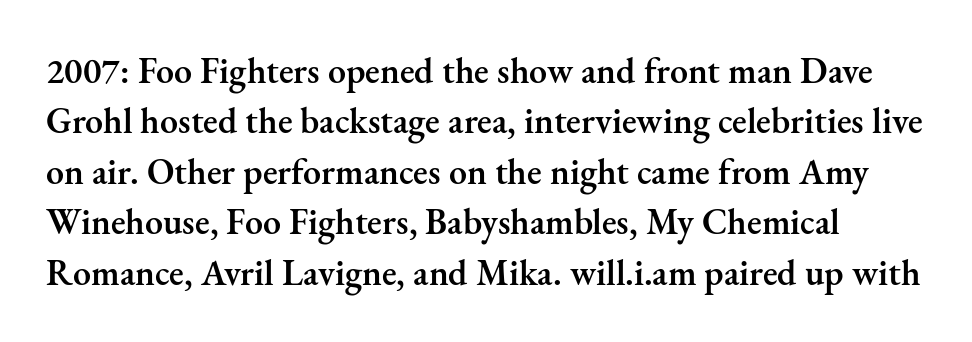
Q: Is the text bold? A: Semi-bold.
Q: Is the text italic (slanted)? A: No, it is upright.
Q: Is the typeface a serif or a sans-serif typeface? A: Serif.
Q: Is the text underlined? A: No.
Q: Is the spacing between letters normal or unusually wide? A: Normal.
Q: Is the spacing between lines tight, normal or loose? A: Normal.
Q: Width (condensed, normal, or wide)? A: Normal.
Q: Stroke contrast? A: Medium.
Q: x-height? A: Small.
Q: Monospaced? A: No.
